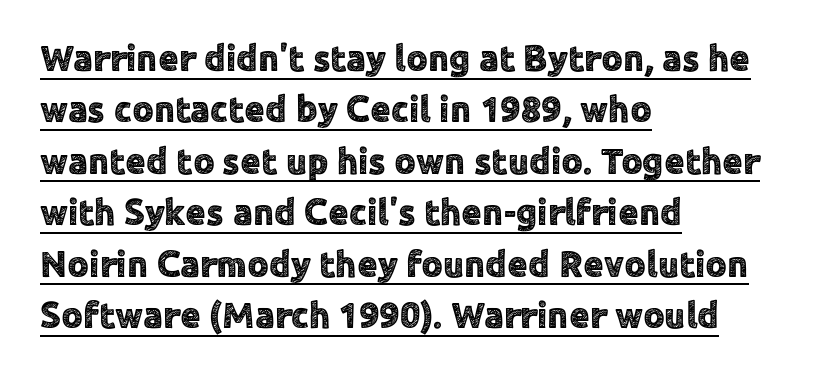
{"serif": "no", "italic": "no", "width": "normal", "x_height": "medium", "monospaced": "no", "underline": "yes", "align": "left", "line_spacing": "normal", "line_spacing_ratio": 1.39, "letter_spacing": "normal", "letter_spacing_em": 0.0, "glyph_px": 37}
